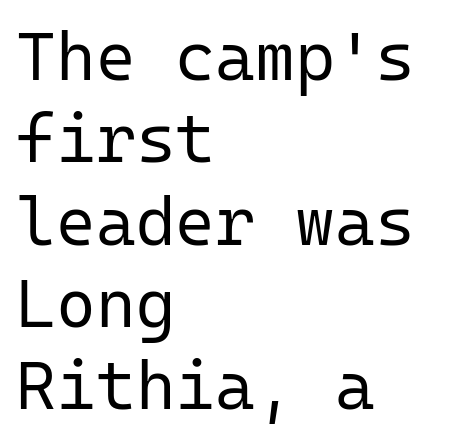
Designer's note — italics off, roman on. The rendering uses typewriter-style spacing with identical character cells. The letterforms sit at book weight or below. Typeset ragged right — the left edge is the straight one. Nope, no serifs anywhere on these letters.
